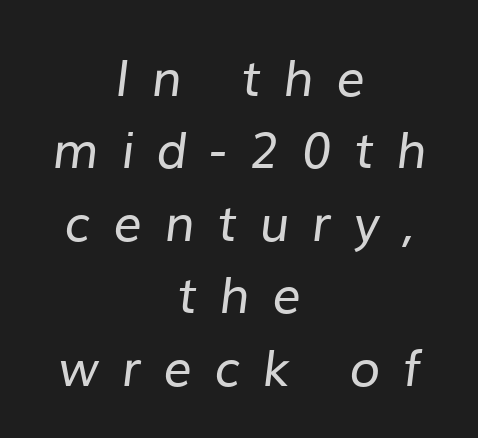
{"serif": "no", "bold": "no", "weight": "regular", "width": "normal", "stroke_contrast": "low", "x_height": "medium", "monospaced": "no", "underline": "no", "align": "center", "line_spacing": "normal", "line_spacing_ratio": 1.45, "letter_spacing": "wide", "letter_spacing_em": 0.45, "glyph_px": 50}
